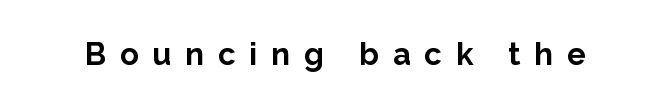
{"serif": "no", "italic": "no", "bold": "yes", "weight": "bold", "width": "normal", "stroke_contrast": "low", "x_height": "medium", "monospaced": "no", "underline": "no", "letter_spacing": "wide", "letter_spacing_em": 0.45, "glyph_px": 31}
